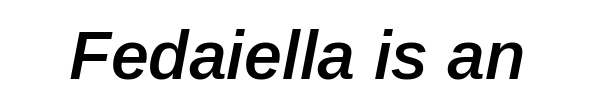
Looks like regular typesetting: each glyph gets only the width it needs. The zone under the glyphs is completely vacant. You could call the tracking neutral — neither tight nor loose. Typesetter's note: demi weight, one step under bold. The specimen reads as italic at a glance.
